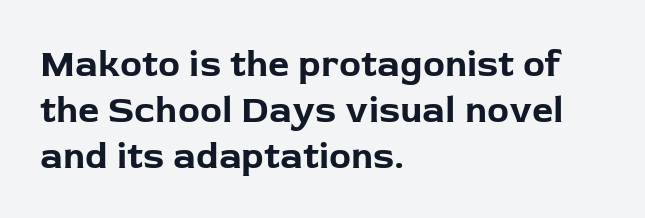
The image shows 37 px bold sans-serif type, upright; set left-aligned, line spacing 1.24x, normal letter spacing, not underlined; low stroke contrast and a medium x-height.
